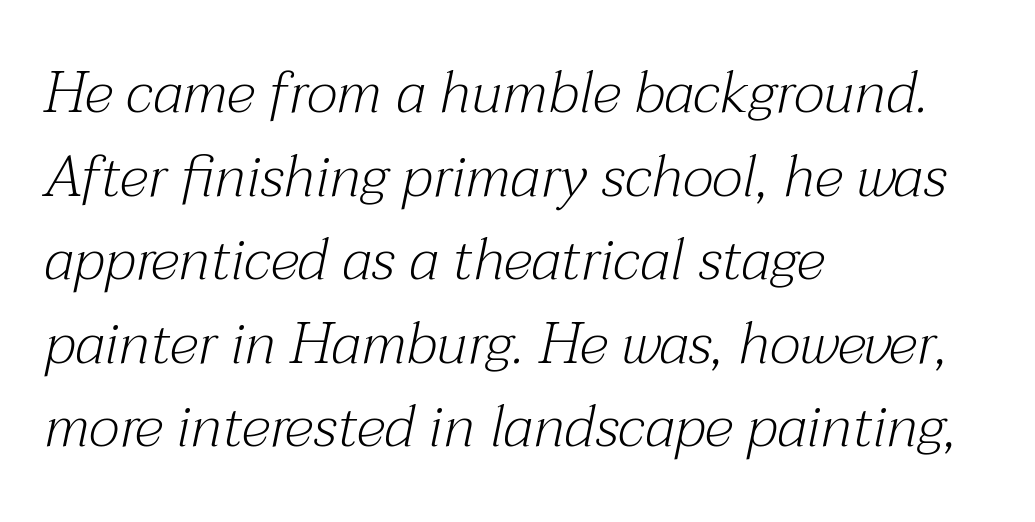
{"serif": "yes", "italic": "yes", "lean": "right", "slant_degrees": 12, "bold": "no", "weight": "light", "width": "normal", "stroke_contrast": "medium", "x_height": "medium", "monospaced": "no", "underline": "no", "align": "left", "line_spacing": "normal", "line_spacing_ratio": 1.44, "letter_spacing": "normal", "letter_spacing_em": 0.0, "glyph_px": 58}
